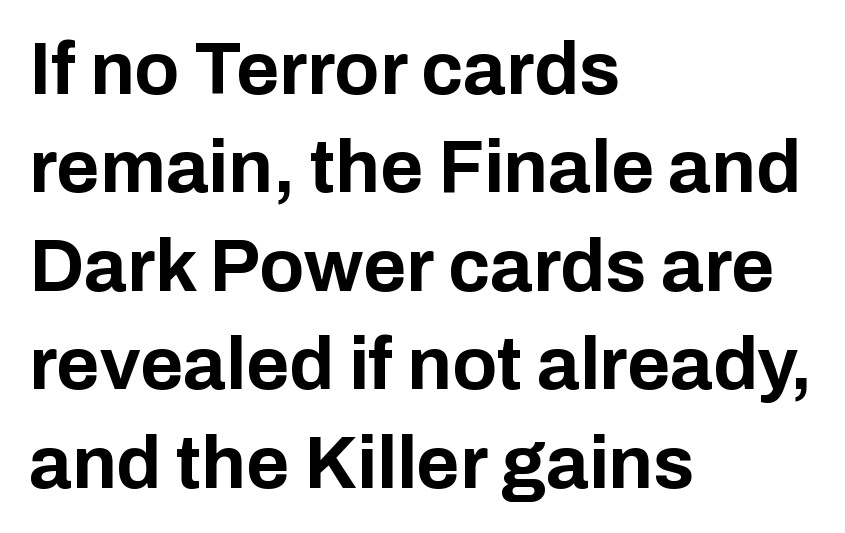
Q: Is the text bold? A: Yes.
Q: Is the text italic (slanted)? A: No, it is upright.
Q: Is the typeface a serif or a sans-serif typeface? A: Sans-serif.
Q: Is the text underlined? A: No.
Q: How is the paragraph aligned? A: Left-aligned.
Q: Is the spacing between letters normal or unusually wide? A: Normal.
Q: Is the spacing between lines tight, normal or loose? A: Normal.
Q: Width (condensed, normal, or wide)? A: Normal.
Q: Stroke contrast? A: Low.
Q: x-height? A: Medium.
Q: Monospaced? A: No.
